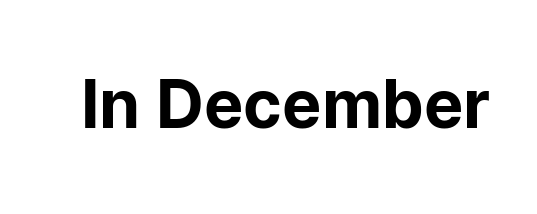
{"serif": "no", "italic": "no", "width": "normal", "stroke_contrast": "low", "x_height": "medium", "monospaced": "no", "underline": "no", "letter_spacing": "normal", "letter_spacing_em": 0.0, "glyph_px": 66}
